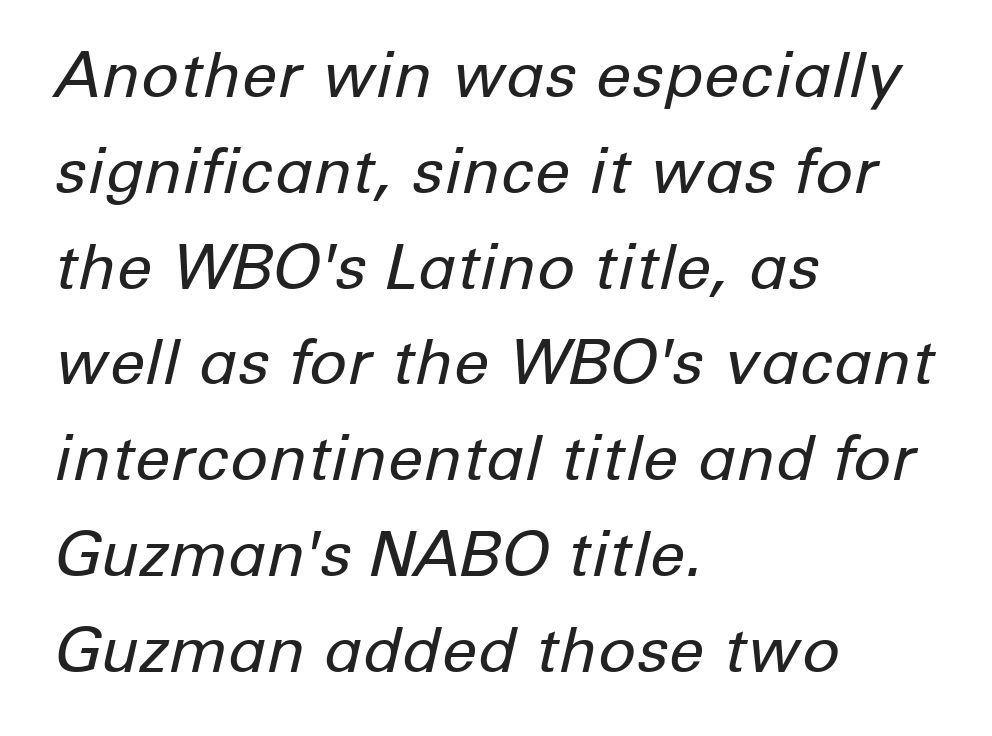
If you drew a ruler down the left edge, every line would touch it. Quick note: underline off. The axis of the letterforms is tilted away from vertical. Vertically, the passage feels balanced, rows spaced as you'd expect. There is no visible air inserted between adjacent glyphs. Varying glyph widths throughout — classic text-font behaviour.
